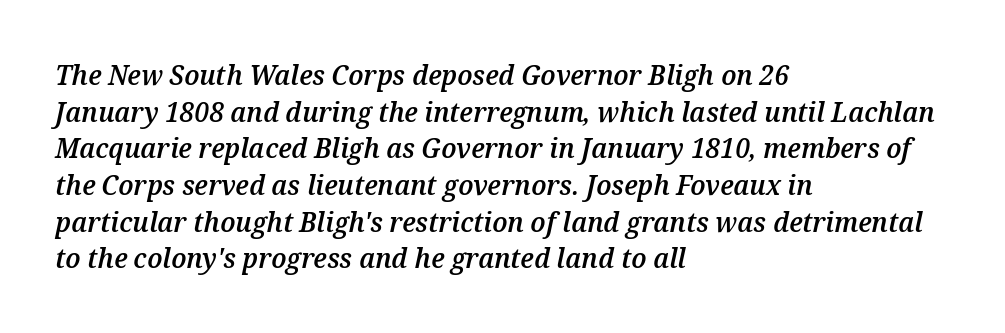
Q: Is the text bold? A: Semi-bold.
Q: Is the text italic (slanted)? A: Yes, it leans right by about 12 degrees.
Q: Is the text underlined? A: No.
Q: How is the paragraph aligned? A: Left-aligned.
Q: Is the spacing between letters normal or unusually wide? A: Normal.
Q: Is the spacing between lines tight, normal or loose? A: Normal.
Q: Width (condensed, normal, or wide)? A: Normal.
Q: Stroke contrast? A: Medium.
Q: x-height? A: Medium.
Q: Monospaced? A: No.
